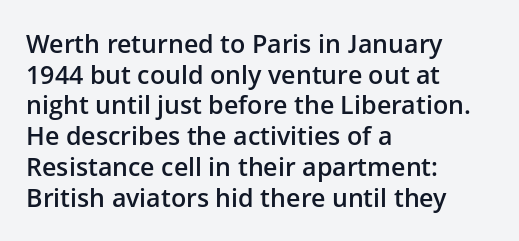
The text block is weighted toward the left margin, trailing off unevenly rightward. What weight is shown? A semibold, between regular and bold. Look at the tracking — it's just the regular setting, nothing added. Quick note: not italic, upright. A bare baseline throughout the passage.
